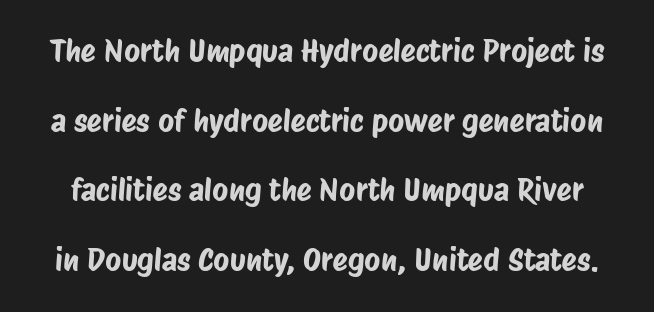
Q: Is the typeface a serif or a sans-serif typeface? A: Sans-serif.
Q: Is the text underlined? A: No.
Q: Is the spacing between letters normal or unusually wide? A: Normal.
Q: Is the spacing between lines tight, normal or loose? A: Loose.
Q: Width (condensed, normal, or wide)? A: Condensed.
Q: Stroke contrast? A: Low.
Q: x-height? A: Large.
Q: Monospaced? A: No.
